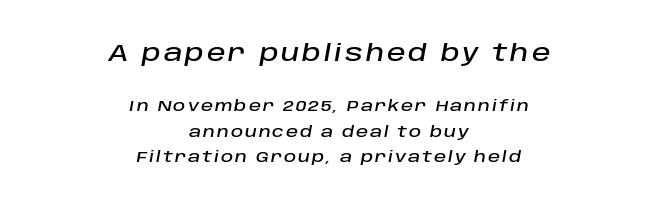
{"italic": "yes", "lean": "right", "slant_degrees": 10, "underline": "no", "align": "center", "line_spacing": "normal", "line_spacing_ratio": 1.69, "larger_block": "first", "size_ratio": 1.53, "glyph_px": 23}
